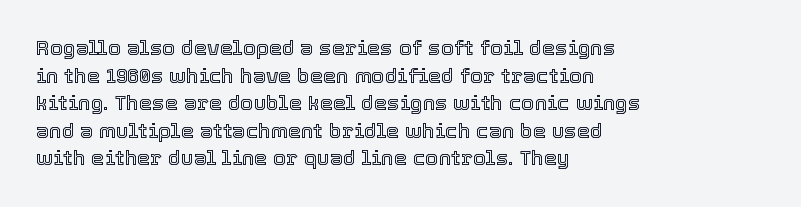
Q: Is the text italic (slanted)? A: No, it is upright.
Q: Is the text underlined? A: No.
Q: How is the paragraph aligned? A: Left-aligned.
Q: Is the spacing between letters normal or unusually wide? A: Normal.
Q: Is the spacing between lines tight, normal or loose? A: Normal.
